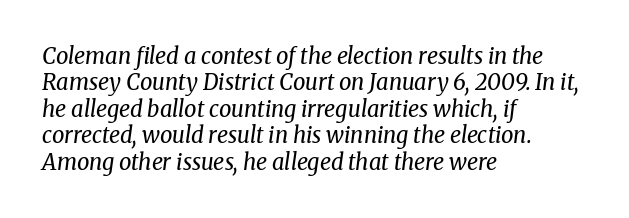
The image shows 22 px text type, italic (leaning right); set left-aligned, line spacing 1.2x, normal letter spacing, not underlined.
